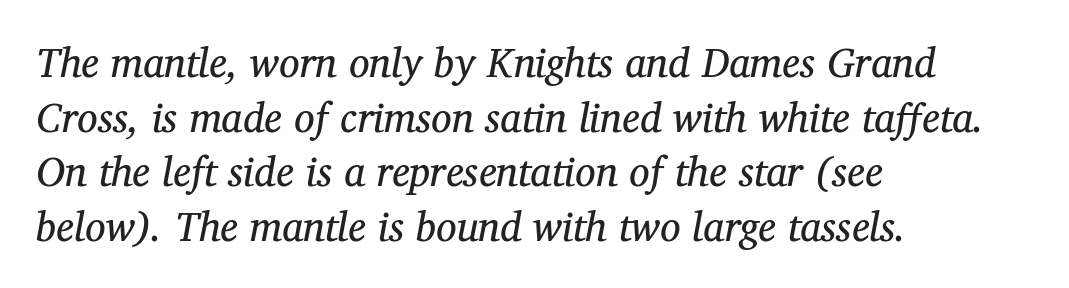
Letter spacing: default. Leading: standard. Descender tails drop into unmarked territory. Stems here are at most as thick as an everyday book face.
